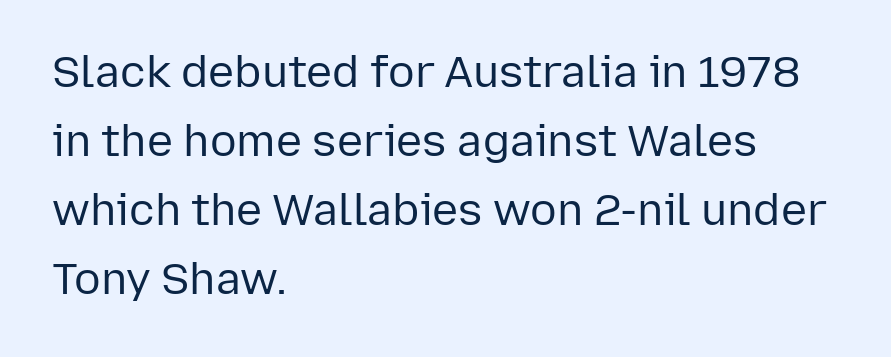
Horizontally, the lines are justified to the leading edge only. Lines of text with bare space underneath. The face looks like a standard text weight, possibly lighter. Note the varied advance widths — an 'i' is clearly narrower than an 'm'.
